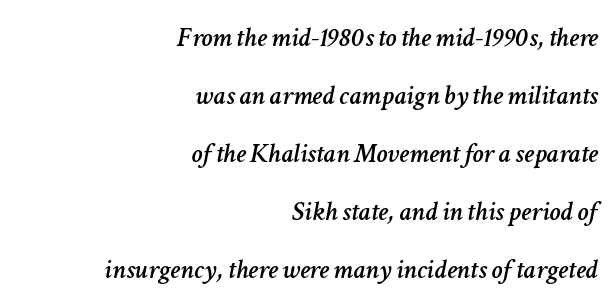
Emphasis-style slanted type is in use. Caption: multi-line text, flush right, ragged left. Spacing between characters is what you'd get straight out of the box. A clean baseline with only descenders dipping below it.
